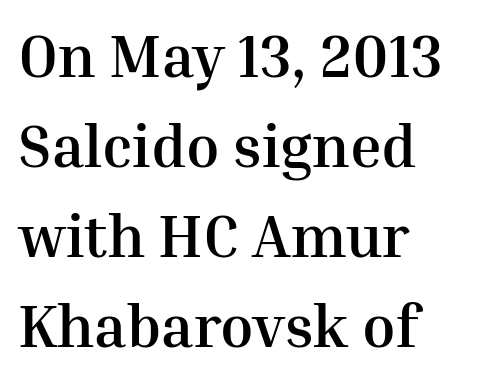
The image shows 60 px semibold serif type, upright; set left-aligned, normal line spacing (1.5x), normal letter spacing, not underlined; medium stroke contrast and a medium x-height.
